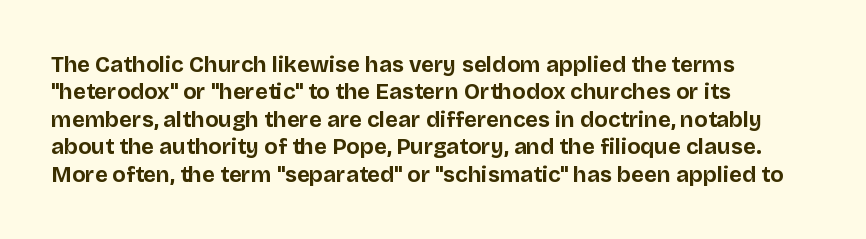
{"italic": "no", "bold": "yes", "underline": "no", "align": "left", "line_spacing": "normal", "line_spacing_ratio": 1.25, "letter_spacing": "normal", "letter_spacing_em": 0.0, "glyph_px": 22}
